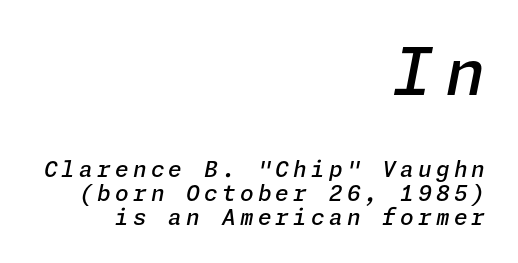
{"italic": "yes", "lean": "right", "slant_degrees": 11, "bold": "semi", "weight": "semibold", "width": "normal", "stroke_contrast": "low", "x_height": "medium", "underline": "no", "align": "right", "line_spacing": "tight", "line_spacing_ratio": 1.09, "larger_block": "first", "size_ratio": 2.95, "glyph_px": 65}
